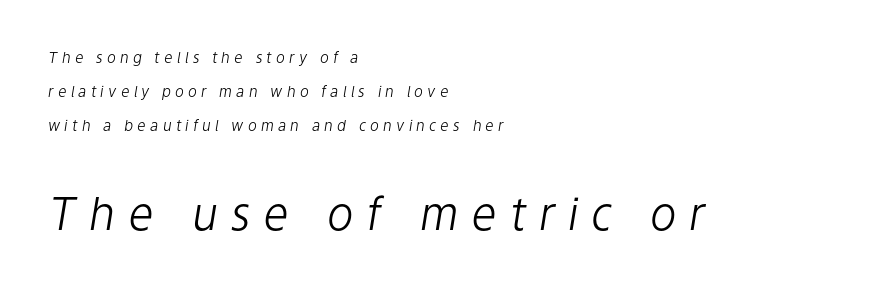
{"italic": "yes", "lean": "right", "slant_degrees": 9, "bold": "no", "weight": "light", "width": "normal", "stroke_contrast": "low", "x_height": "medium", "monospaced": "no", "underline": "no", "align": "left", "line_spacing": "loose", "line_spacing_ratio": 2.27, "letter_spacing": "wide", "letter_spacing_em": 0.28, "larger_block": "second", "size_ratio": 3.0, "glyph_px": 45}
